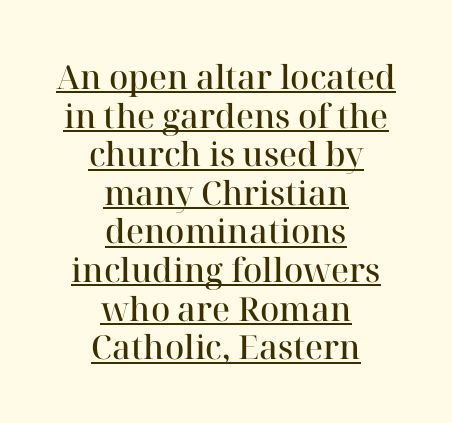
{"serif": "yes", "italic": "no", "bold": "semi", "weight": "semibold", "width": "normal", "stroke_contrast": "high", "x_height": "medium", "monospaced": "no", "underline": "yes", "align": "center", "line_spacing_ratio": 1.17, "letter_spacing": "normal", "letter_spacing_em": 0.0, "glyph_px": 33}
